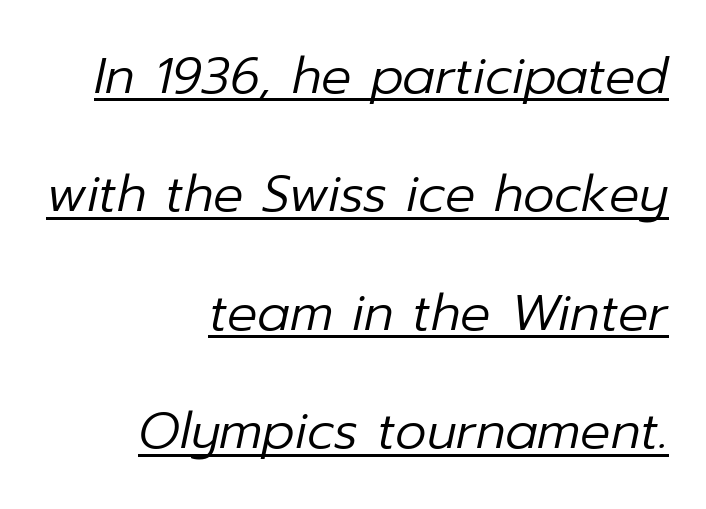
These lines stand farther apart than default settings would place them. A typesetter would mark this as italic. Caption: lettering with a line underneath. Line endings align vertically; line beginnings do not. The face looks like a standard text weight, possibly lighter. Note the varied advance widths — an 'i' is clearly narrower than an 'm'.
